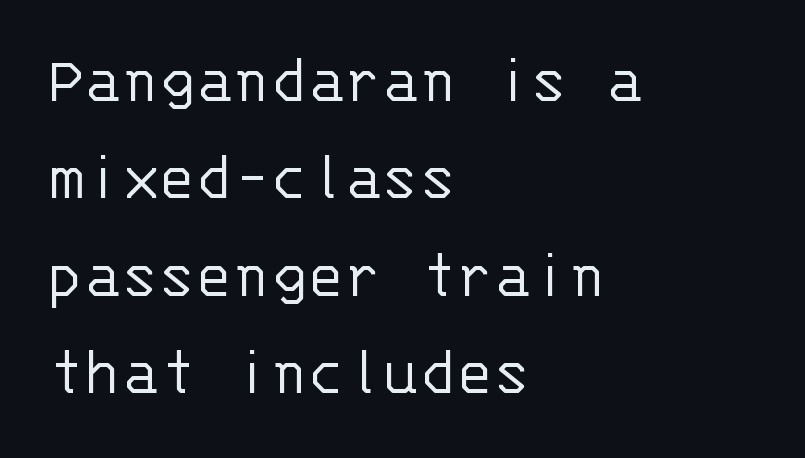
Q: Is the text bold? A: No.
Q: Is the text italic (slanted)? A: No, it is upright.
Q: Is the typeface a serif or a sans-serif typeface? A: Sans-serif.
Q: Is the text underlined? A: No.
Q: How is the paragraph aligned? A: Left-aligned.
Q: Is the spacing between letters normal or unusually wide? A: Normal.
Q: Is the spacing between lines tight, normal or loose? A: Normal.
Q: Width (condensed, normal, or wide)? A: Normal.
Q: Stroke contrast? A: Low.
Q: x-height? A: Large.
Q: Monospaced? A: Yes.
